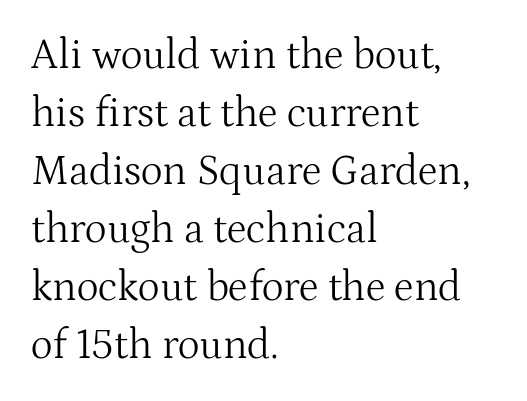
Q: Is the text bold? A: No.
Q: Is the text italic (slanted)? A: No, it is upright.
Q: Is the typeface a serif or a sans-serif typeface? A: Serif.
Q: Is the text underlined? A: No.
Q: How is the paragraph aligned? A: Left-aligned.
Q: Is the spacing between letters normal or unusually wide? A: Normal.
Q: Is the spacing between lines tight, normal or loose? A: Normal.
Q: Width (condensed, normal, or wide)? A: Normal.
Q: Stroke contrast? A: Medium.
Q: x-height? A: Medium.
Q: Monospaced? A: No.
